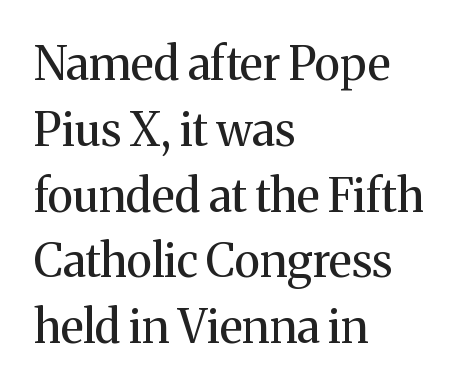
Q: Is the text bold? A: No.
Q: Is the text italic (slanted)? A: No, it is upright.
Q: Is the typeface a serif or a sans-serif typeface? A: Serif.
Q: Is the text underlined? A: No.
Q: How is the paragraph aligned? A: Left-aligned.
Q: Is the spacing between letters normal or unusually wide? A: Normal.
Q: Is the spacing between lines tight, normal or loose? A: Normal.
Q: Width (condensed, normal, or wide)? A: Normal.
Q: Stroke contrast? A: Medium.
Q: x-height? A: Medium.
Q: Monospaced? A: No.
